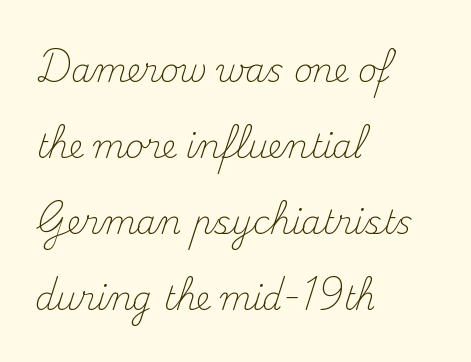
Each stroke keeps to a modest, everyday thickness or less. The text block is weighted toward the left margin, trailing off unevenly rightward. The type family on display is of the serif kind. Words appear dense and cohesive because spacing is normal.
